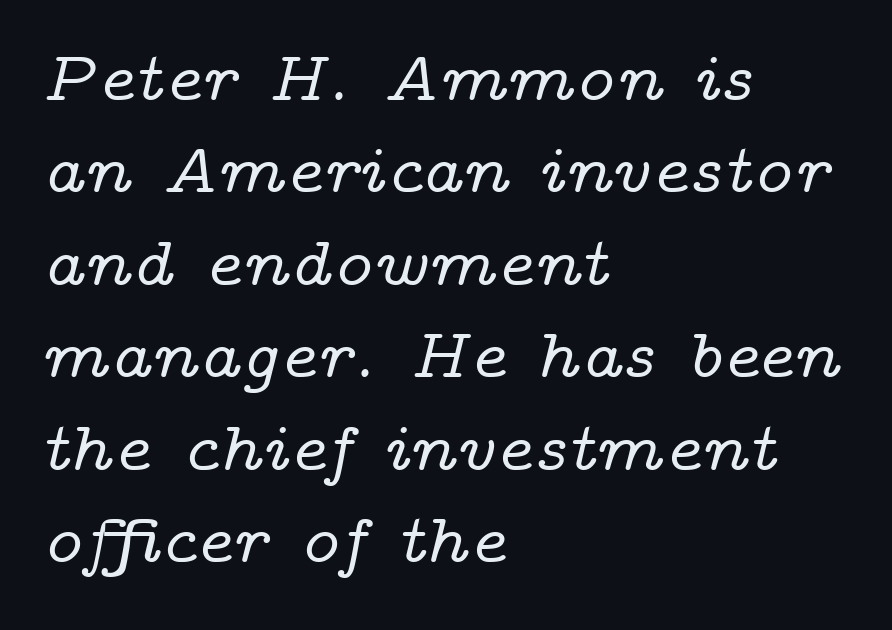
Q: Is the text italic (slanted)? A: Yes, it leans right by about 14 degrees.
Q: Is the typeface a serif or a sans-serif typeface? A: Serif.
Q: Is the text underlined? A: No.
Q: How is the paragraph aligned? A: Left-aligned.
Q: Is the spacing between letters normal or unusually wide? A: Normal.
Q: Is the spacing between lines tight, normal or loose? A: Normal.
Q: Width (condensed, normal, or wide)? A: Wide.
Q: Stroke contrast? A: Low.
Q: x-height? A: Medium.
Q: Monospaced? A: No.
